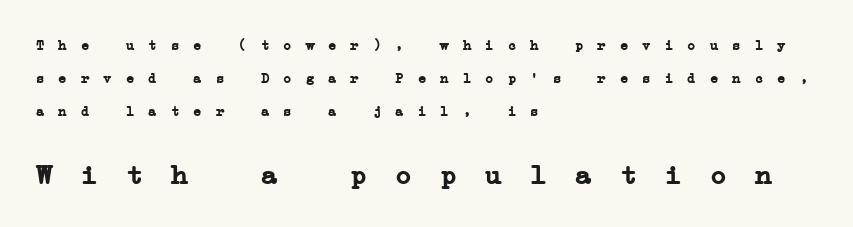
{"serif": "yes", "bold": "yes", "weight": "semibold", "width": "wide", "stroke_contrast": "low", "x_height": "medium", "monospaced": "yes", "underline": "no", "align": "left", "line_spacing": "loose", "line_spacing_ratio": 2.35, "letter_spacing": "wide", "letter_spacing_em": 0.4, "larger_block": "second", "size_ratio": 2.0, "glyph_px": 28}
